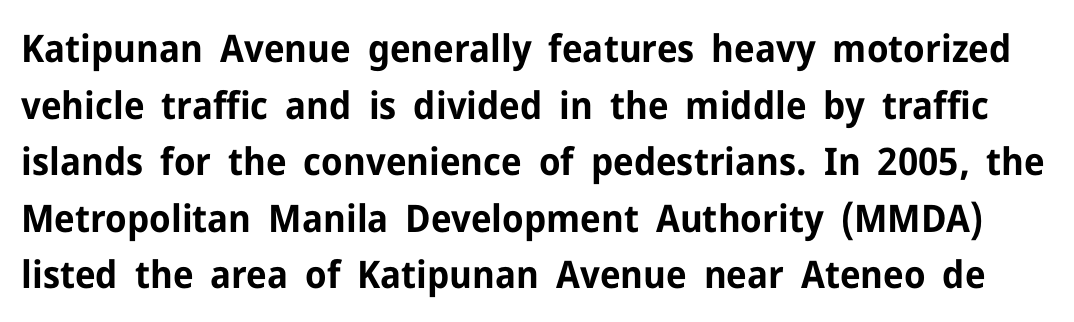
Do the characters align in a grid? No, the font is proportional. Regarding leading, the lines here are spaced in the standard way. Check under the words: just untouched page. The letters sit at their default tracking, neither squeezed nor spread. Italic? Not at all — the glyphs are vertical. Stroke terminals: plain, sans-serif.
